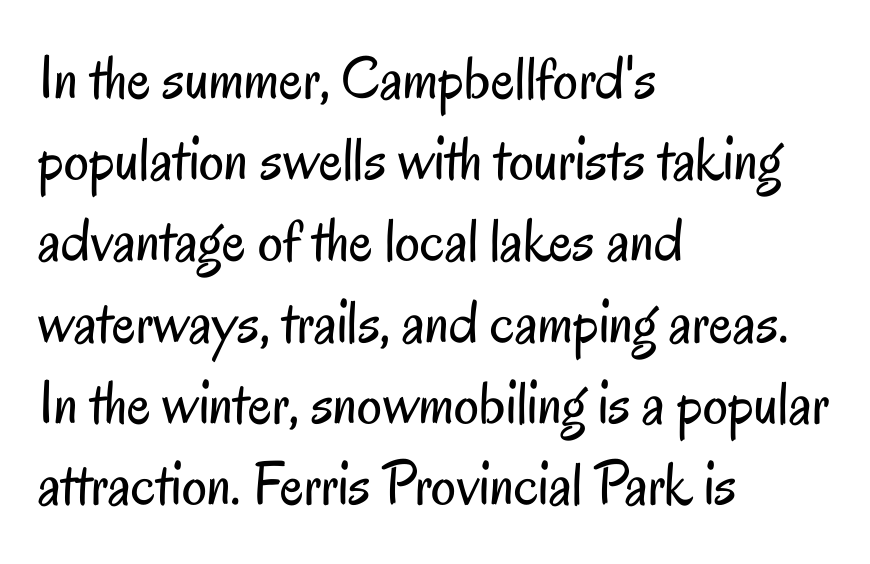
Honestly, the row spacing looks completely unremarkable. Descender tails drop into unmarked territory. Proportional: the letters do not fall into vertical columns. Weight: not bold — regular or lighter. Quick note: not italic, upright. The typeface chosen for these lines omits serifs.
